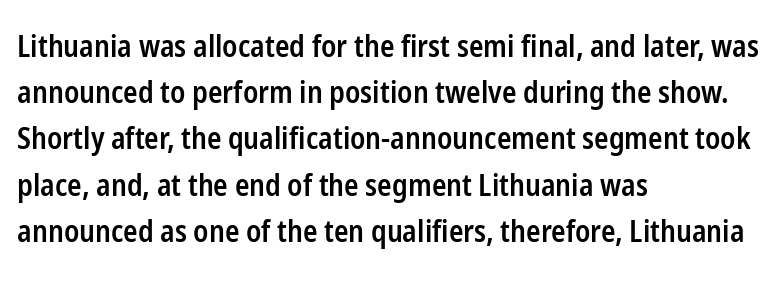
Q: Is the text bold? A: Semi-bold.
Q: Is the text italic (slanted)? A: No, it is upright.
Q: Is the typeface a serif or a sans-serif typeface? A: Sans-serif.
Q: Is the text underlined? A: No.
Q: How is the paragraph aligned? A: Left-aligned.
Q: Is the spacing between letters normal or unusually wide? A: Normal.
Q: Is the spacing between lines tight, normal or loose? A: Normal.
Q: Width (condensed, normal, or wide)? A: Condensed.
Q: Stroke contrast? A: Low.
Q: x-height? A: Medium.
Q: Monospaced? A: No.
